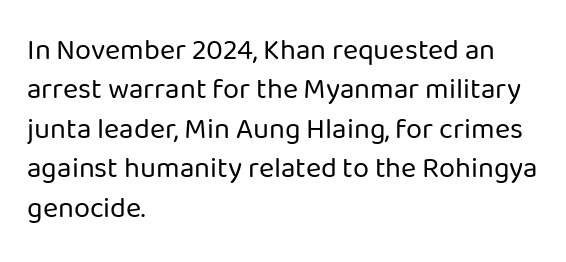
The image shows 29 px regular-weight sans-serif type, upright; set left-aligned, normal line spacing (1.36x), normal letter spacing, not underlined; low stroke contrast and a medium x-height.
